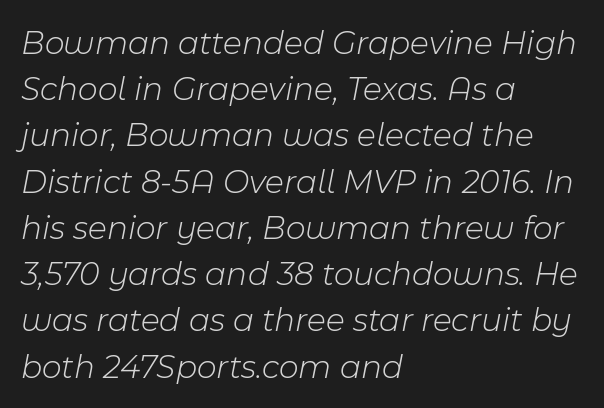
The image shows 34 px light type, italic (leaning right); set left-aligned, normal line spacing (1.36x), normal letter spacing, not underlined; low stroke contrast and a medium x-height.
